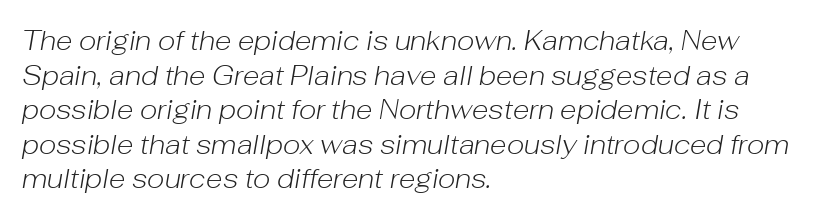
Q: Is the text bold? A: No.
Q: Is the text italic (slanted)? A: Yes, it leans right by about 10 degrees.
Q: Is the text underlined? A: No.
Q: How is the paragraph aligned? A: Left-aligned.
Q: Is the spacing between letters normal or unusually wide? A: Normal.
Q: Is the spacing between lines tight, normal or loose? A: Normal.
